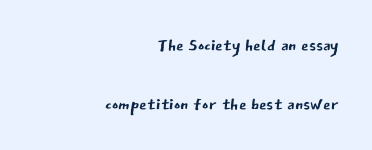
The image shows 24 px text type, upright; set right-aligned, loose line spacing (2.45x), normal letter spacing, not underlined.
